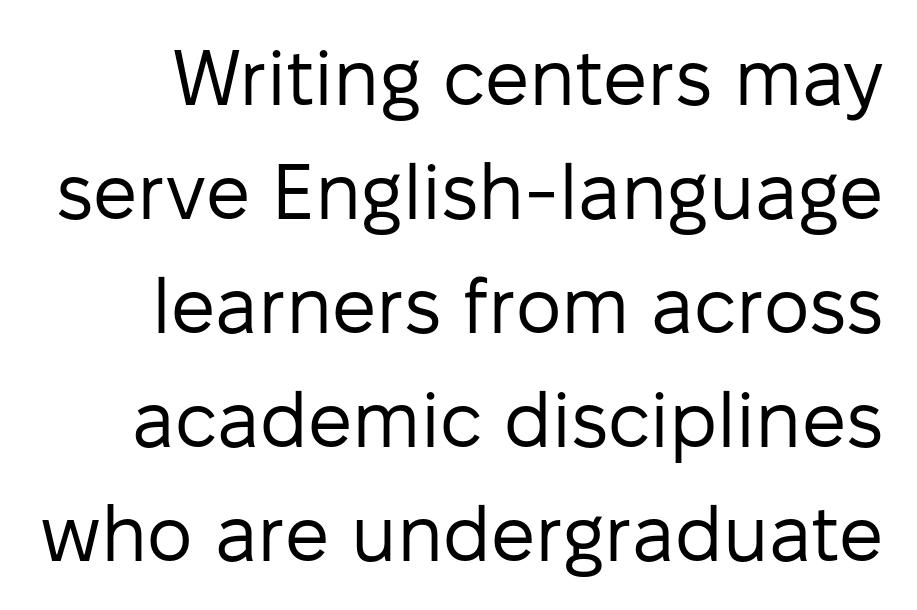
{"serif": "no", "italic": "no", "bold": "no", "weight": "regular", "width": "normal", "stroke_contrast": "low", "x_height": "medium", "monospaced": "no", "underline": "no", "line_spacing": "normal", "line_spacing_ratio": 1.46, "letter_spacing": "normal", "letter_spacing_em": 0.0, "glyph_px": 78}
